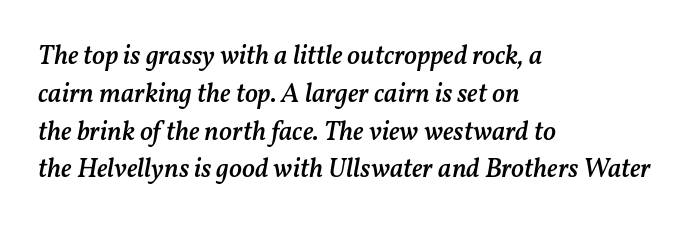
The image shows 27 px text type, italic (leaning right); set left-aligned, normal line spacing (1.4x), normal letter spacing, not underlined.
